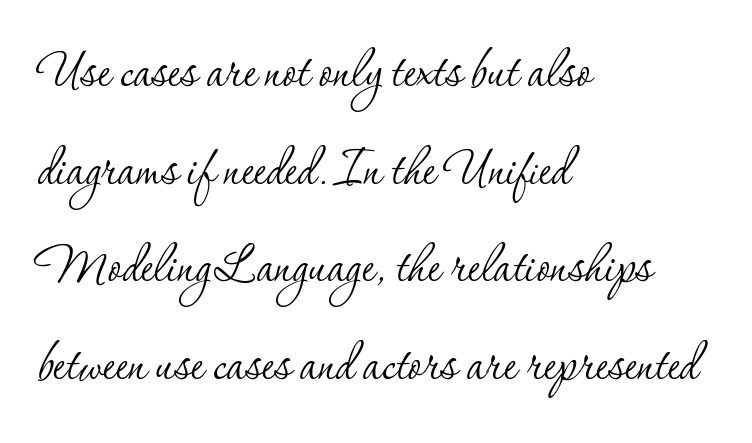
Q: Is the text bold? A: No.
Q: Is the text italic (slanted)? A: Yes.
Q: Is the typeface a serif or a sans-serif typeface? A: Serif.
Q: Is the text underlined? A: No.
Q: How is the paragraph aligned? A: Left-aligned.
Q: Is the spacing between letters normal or unusually wide? A: Normal.
Q: Is the spacing between lines tight, normal or loose? A: Normal.
Q: Width (condensed, normal, or wide)? A: Normal.
Q: Stroke contrast? A: Low.
Q: x-height? A: Small.
Q: Monospaced? A: No.
